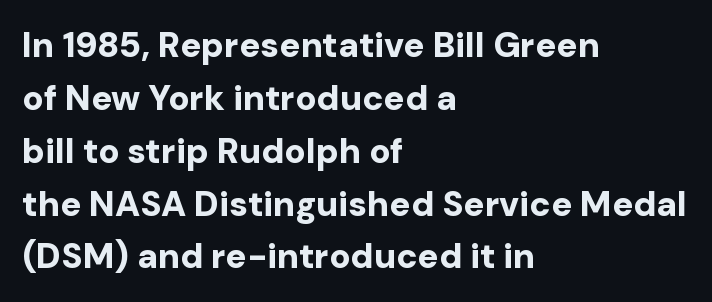
Q: Is the text bold? A: Yes.
Q: Is the text italic (slanted)? A: No, it is upright.
Q: Is the typeface a serif or a sans-serif typeface? A: Sans-serif.
Q: Is the text underlined? A: No.
Q: How is the paragraph aligned? A: Left-aligned.
Q: Is the spacing between letters normal or unusually wide? A: Normal.
Q: Is the spacing between lines tight, normal or loose? A: Normal.
Q: Width (condensed, normal, or wide)? A: Normal.
Q: Stroke contrast? A: Low.
Q: x-height? A: Medium.
Q: Monospaced? A: No.
